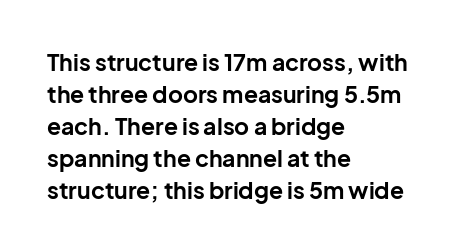
Q: Is the text bold? A: Yes.
Q: Is the text italic (slanted)? A: No, it is upright.
Q: Is the text underlined? A: No.
Q: How is the paragraph aligned? A: Left-aligned.
Q: Is the spacing between letters normal or unusually wide? A: Normal.
Q: Is the spacing between lines tight, normal or loose? A: Normal.
